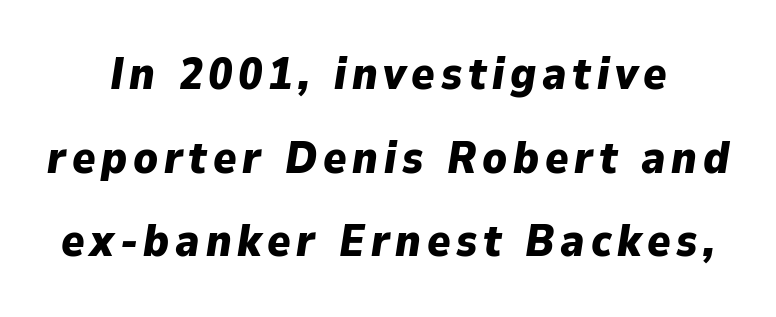
{"italic": "yes", "lean": "right", "slant_degrees": 9, "bold": "yes", "weight": "heavy", "width": "normal", "stroke_contrast": "low", "x_height": "medium", "monospaced": "no", "underline": "no", "line_spacing": "loose", "line_spacing_ratio": 1.9, "glyph_px": 44}
